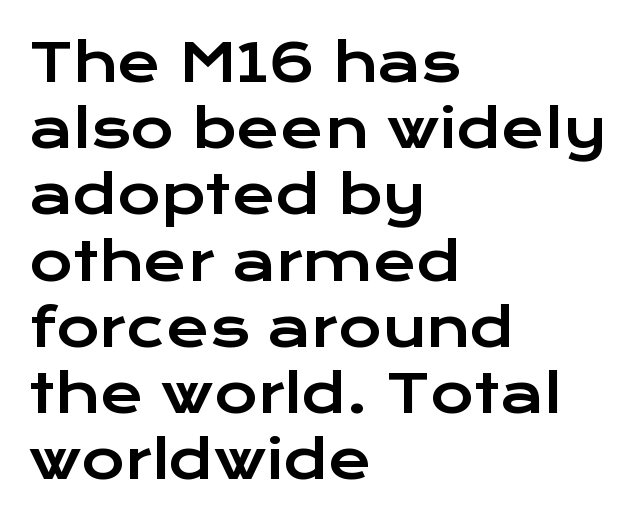
The image shows 53 px wide sans-serif type, upright; set left-aligned, normal line spacing (1.25x), normal letter spacing, not underlined; low stroke contrast and a medium x-height.
